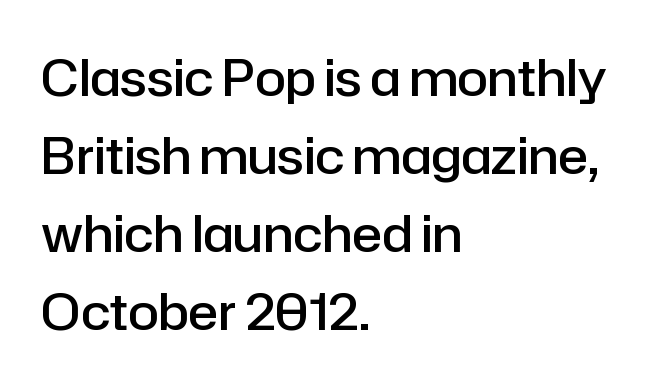
{"serif": "no", "italic": "no", "bold": "semi", "weight": "semibold", "width": "normal", "stroke_contrast": "low", "x_height": "medium", "monospaced": "no", "underline": "no", "align": "left", "line_spacing": "normal", "line_spacing_ratio": 1.56, "letter_spacing": "normal", "letter_spacing_em": 0.0, "glyph_px": 50}
